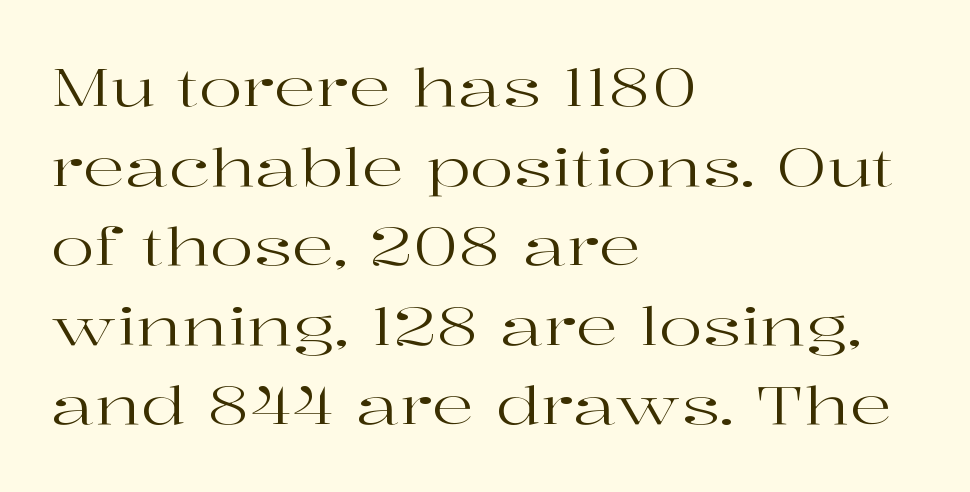
Style check: upright. Here the designer chose a conventional face with non-uniform glyph widths. Caption: standard tracking, unaltered. The typeface chosen for these lines features serifs. The characters are drawn with everyday or finer stroke widths. Underline: absent.
